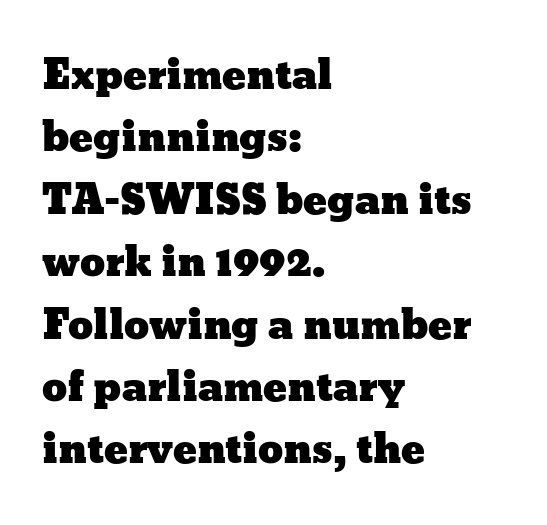
{"italic": "no", "width": "wide", "stroke_contrast": "low", "x_height": "medium", "monospaced": "no", "underline": "no", "align": "left", "line_spacing": "normal", "line_spacing_ratio": 1.56, "letter_spacing": "normal", "letter_spacing_em": 0.0, "glyph_px": 40}
